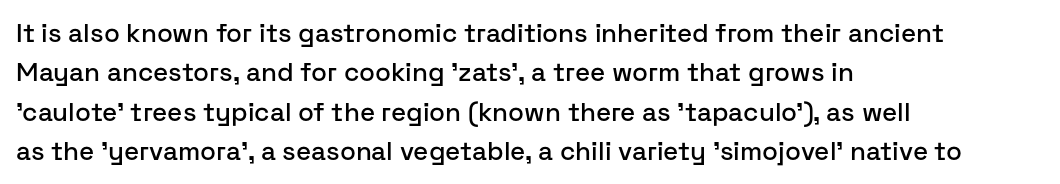
This rendering features lettering with no underline. Every row of glyphs begins at an identical x-position on the left. The leading is moderate, giving the passage an even texture. When letters stand straight like this, we call the style roman or upright.
